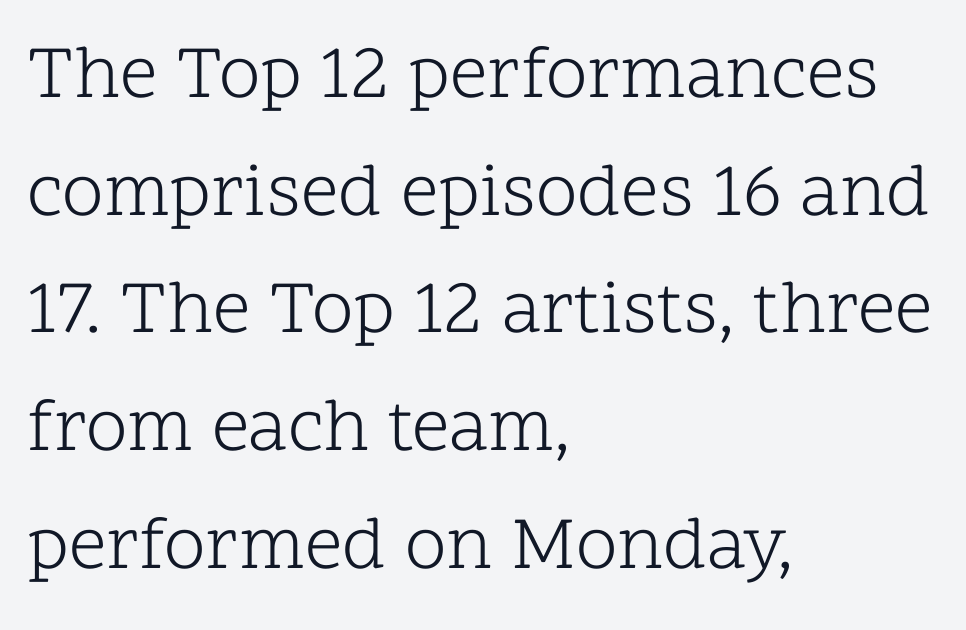
{"serif": "yes", "italic": "no", "bold": "no", "weight": "light", "width": "normal", "stroke_contrast": "low", "x_height": "medium", "monospaced": "no", "underline": "no", "align": "left", "line_spacing": "normal", "line_spacing_ratio": 1.57, "letter_spacing": "normal", "letter_spacing_em": 0.0, "glyph_px": 75}
